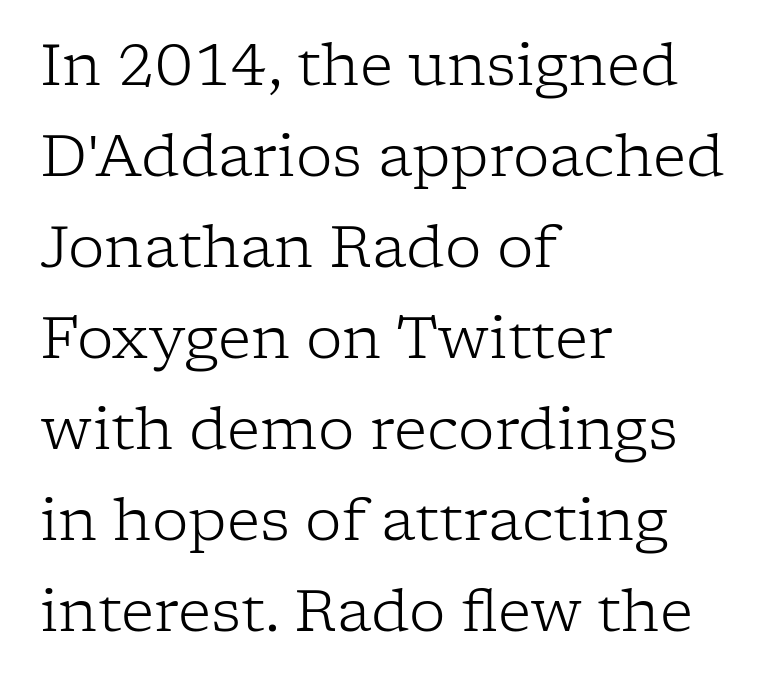
Q: Is the text bold? A: No.
Q: Is the text italic (slanted)? A: No, it is upright.
Q: Is the typeface a serif or a sans-serif typeface? A: Serif.
Q: Is the text underlined? A: No.
Q: How is the paragraph aligned? A: Left-aligned.
Q: Is the spacing between letters normal or unusually wide? A: Normal.
Q: Is the spacing between lines tight, normal or loose? A: Normal.
Q: Width (condensed, normal, or wide)? A: Normal.
Q: Stroke contrast? A: Low.
Q: x-height? A: Medium.
Q: Monospaced? A: No.
